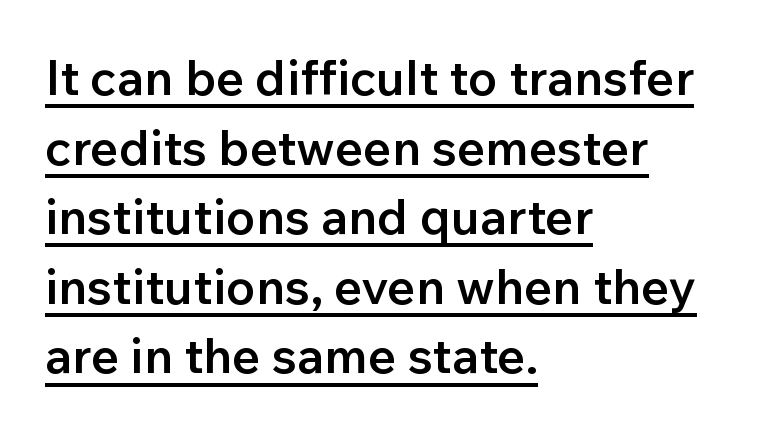
The image shows 49 px semibold sans-serif type, upright; set left-aligned, normal line spacing (1.42x), normal letter spacing, underlined; low stroke contrast and a medium x-height.
